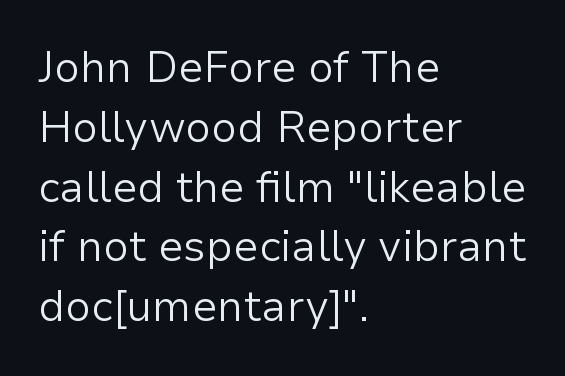
Q: Is the text bold? A: No.
Q: Is the text italic (slanted)? A: No, it is upright.
Q: Is the typeface a serif or a sans-serif typeface? A: Sans-serif.
Q: Is the text underlined? A: No.
Q: How is the paragraph aligned? A: Left-aligned.
Q: Is the spacing between letters normal or unusually wide? A: Normal.
Q: Is the spacing between lines tight, normal or loose? A: Normal.
Q: Width (condensed, normal, or wide)? A: Normal.
Q: Stroke contrast? A: Low.
Q: x-height? A: Medium.
Q: Monospaced? A: No.
